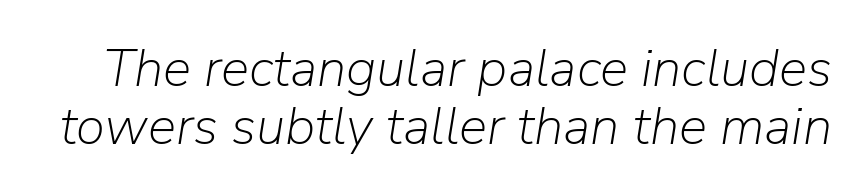
{"italic": "yes", "lean": "right", "slant_degrees": 9, "bold": "no", "weight": "light", "width": "normal", "stroke_contrast": "low", "x_height": "medium", "monospaced": "no", "underline": "no", "line_spacing": "tight", "line_spacing_ratio": 1.09, "letter_spacing": "normal", "letter_spacing_em": 0.0, "glyph_px": 53}
